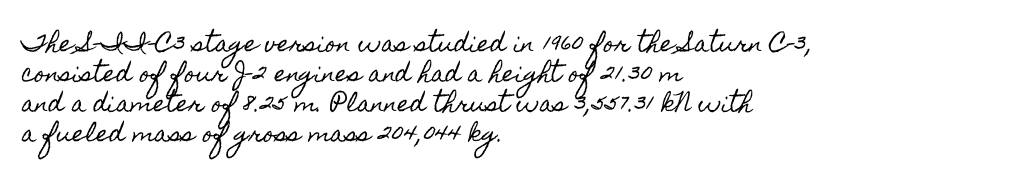
{"underline": "no", "align": "left", "line_spacing": "normal", "line_spacing_ratio": 1.36, "letter_spacing": "normal", "letter_spacing_em": 0.0, "glyph_px": 22}
